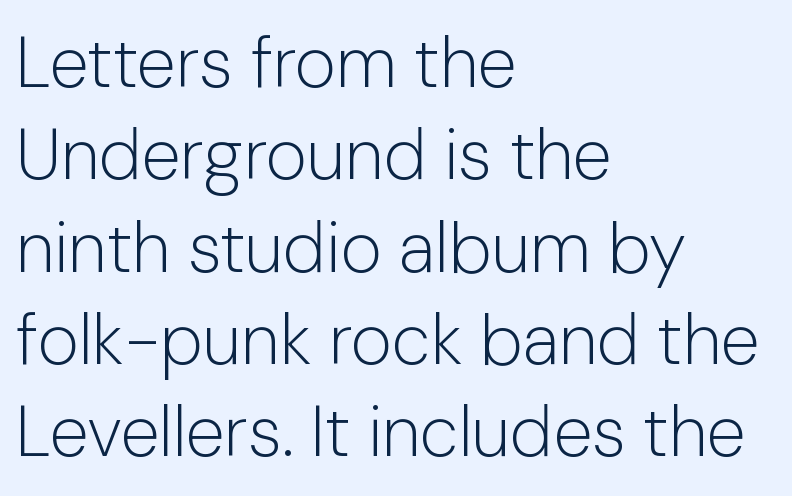
{"serif": "no", "italic": "no", "bold": "no", "weight": "light", "width": "normal", "stroke_contrast": "low", "x_height": "medium", "monospaced": "no", "underline": "no", "align": "left", "line_spacing": "normal", "line_spacing_ratio": 1.3, "letter_spacing": "normal", "letter_spacing_em": 0.0, "glyph_px": 71}
